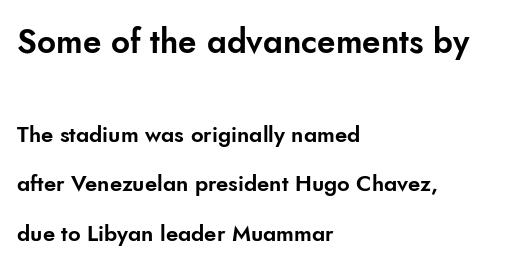
{"serif": "no", "italic": "no", "width": "normal", "stroke_contrast": "low", "x_height": "small", "monospaced": "no", "underline": "no", "align": "left", "line_spacing": "loose", "line_spacing_ratio": 2.25, "letter_spacing": "normal", "letter_spacing_em": 0.0, "larger_block": "first", "size_ratio": 1.5, "glyph_px": 33}
